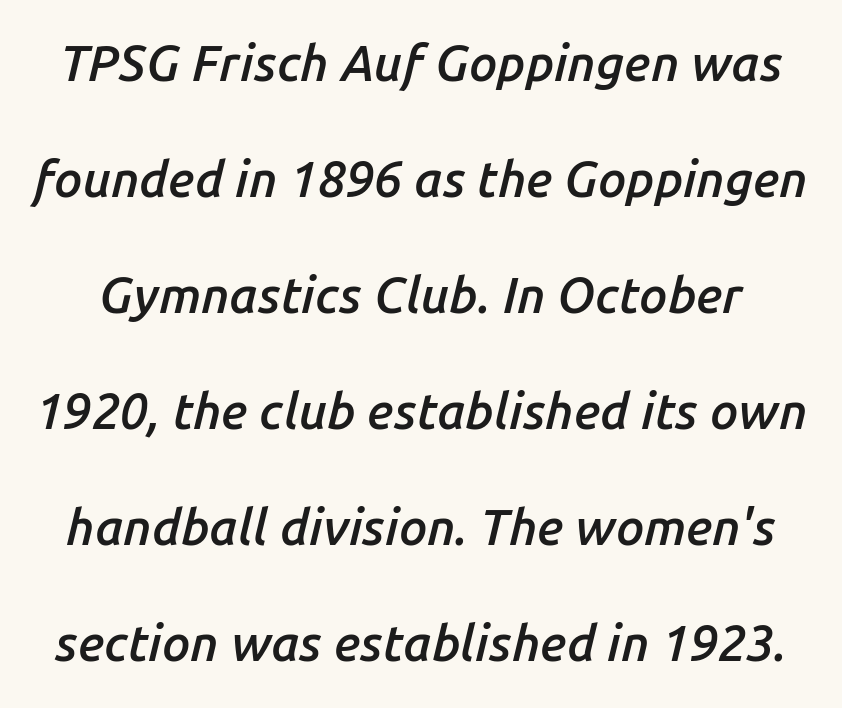
What stands out about the letter spacing? Nothing — it is the standard amount. Slanted lettering throughout. Varying glyph widths throughout — classic text-font behaviour. Letters rest on an invisible, unmarked baseline. You could fit nearly another row in the gap between these rows.
